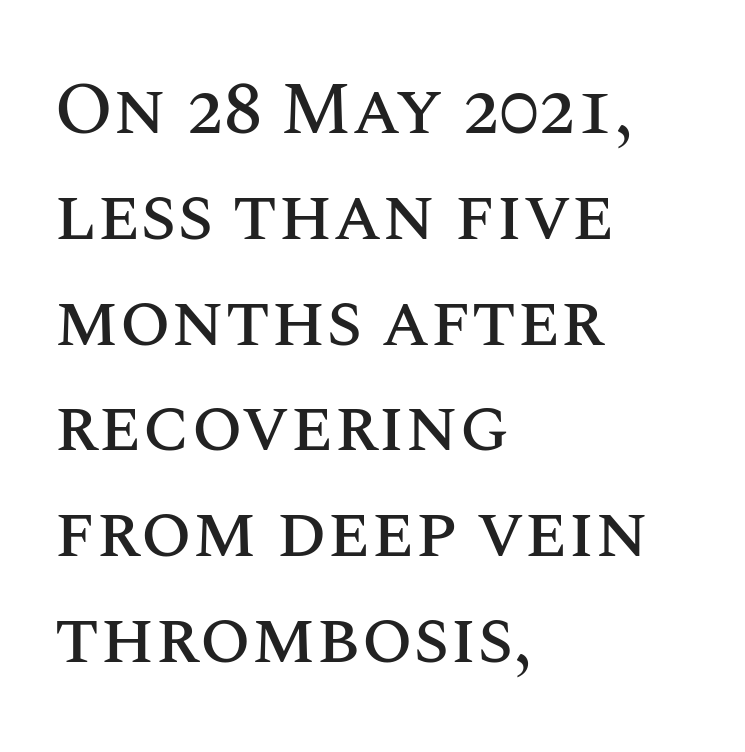
The image shows 74 px text type, upright; set left-aligned, normal line spacing (1.43x), normal letter spacing, not underlined; medium stroke contrast and a large x-height.
